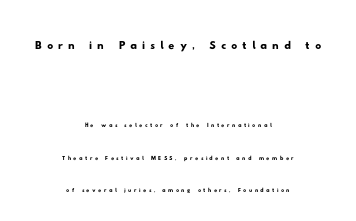
The image shows 30 px wide sans-serif type; set centered, loose line spacing (2.19x), not underlined; the first (top) block is 2.0x larger; low stroke contrast and a small x-height.
